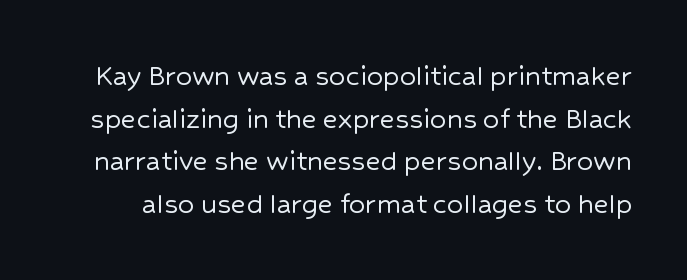
In terms of letterform style, serifs are entirely absent. The lines sit at an ordinary, default distance from one another. Tracking here is standard; glyphs follow each other at the usual distance. Note the varied advance widths — an 'i' is clearly narrower than an 'm'. You can tell it's not italic because the verticals are truly vertical. Has an underline been added? It has not.
